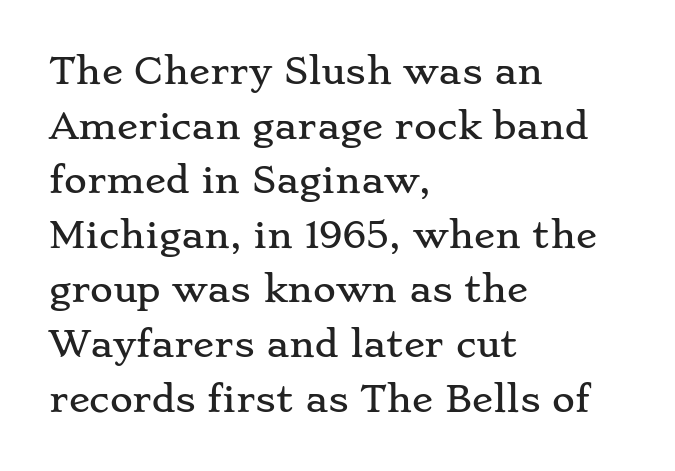
Inter-character spacing is left at the font's built-in metrics. The typeface chosen for these lines features serifs. Descender tails drop into unmarked territory. In terms of posture, this sample is upright. In CSS terms this would be text-align: left. Evenly set lines give the paragraph a standard silhouette.
